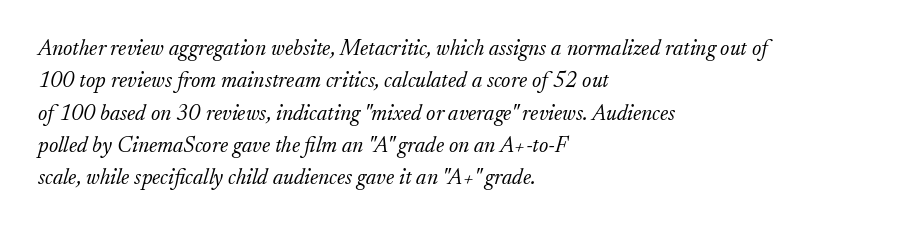
The image shows 22 px text type, italic (leaning right); set left-aligned, normal line spacing (1.47x), normal letter spacing, not underlined.
